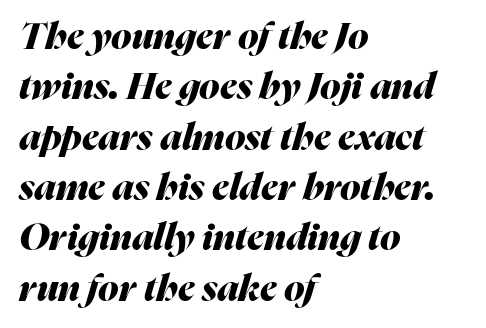
Left-aligned paragraph, ragged on the right. The passage shown is typed in a proportional face where columns would drift. Is the type slanted? Yes — the strokes lean at a clear angle. Weight: bold. The vertical gap from one line to the next is medium. The glyphs are unaccompanied by any horizontal stroke below them.
